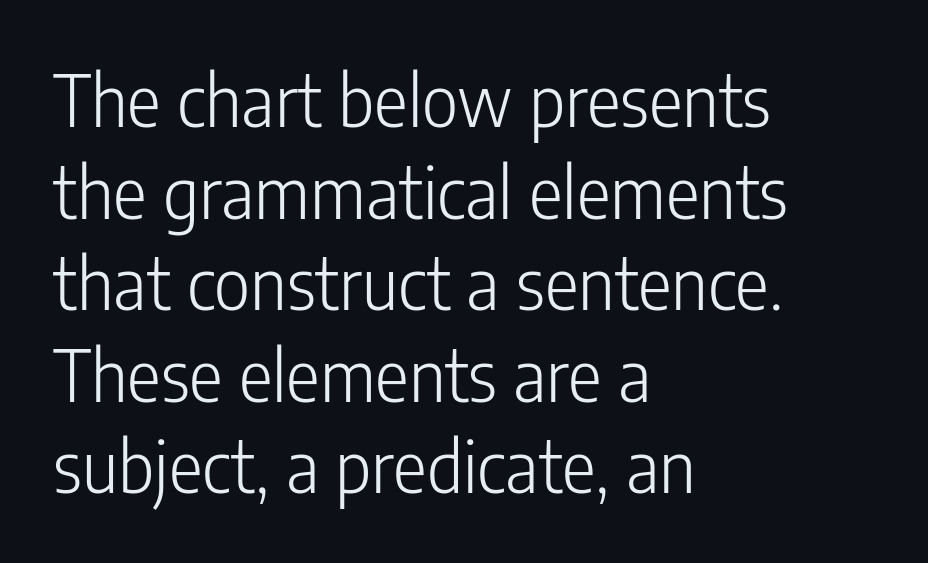
Q: Is the text bold? A: No.
Q: Is the text italic (slanted)? A: No, it is upright.
Q: Is the typeface a serif or a sans-serif typeface? A: Sans-serif.
Q: Is the text underlined? A: No.
Q: How is the paragraph aligned? A: Left-aligned.
Q: Is the spacing between letters normal or unusually wide? A: Normal.
Q: Is the spacing between lines tight, normal or loose? A: Normal.
Q: Width (condensed, normal, or wide)? A: Condensed.
Q: Stroke contrast? A: Low.
Q: x-height? A: Medium.
Q: Monospaced? A: No.
